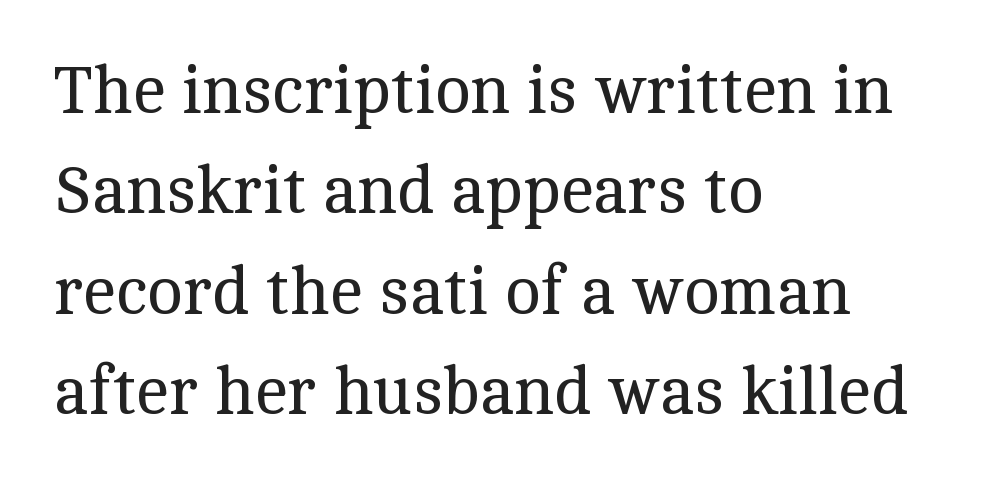
{"serif": "yes", "italic": "no", "bold": "no", "weight": "regular", "width": "normal", "x_height": "medium", "monospaced": "no", "underline": "no", "align": "left", "line_spacing": "normal", "line_spacing_ratio": 1.5, "letter_spacing": "normal", "letter_spacing_em": 0.0, "glyph_px": 67}
